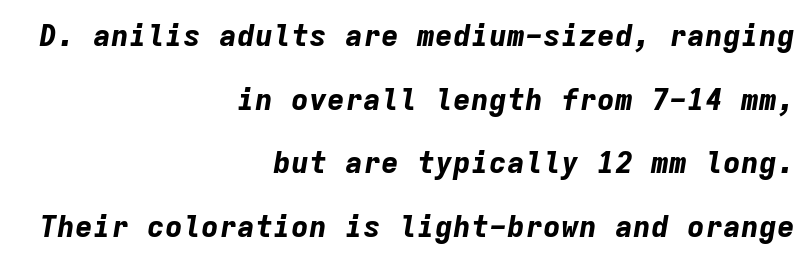
The image shows 30 px bold type, italic (leaning right), monospaced; set right-aligned, loose line spacing (2.12x), normal letter spacing, not underlined; low stroke contrast and a medium x-height.
